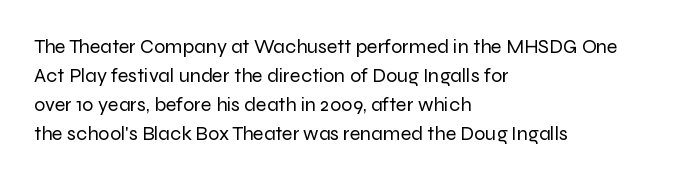
{"italic": "no", "bold": "no", "underline": "no", "align": "left", "line_spacing": "normal", "line_spacing_ratio": 1.45, "letter_spacing": "normal", "letter_spacing_em": 0.0, "glyph_px": 20}
